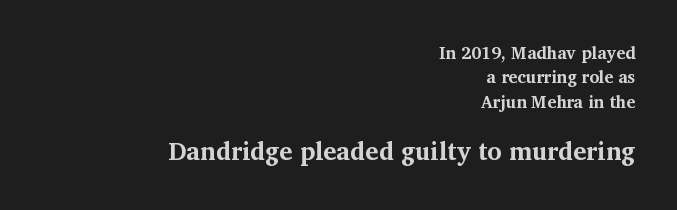
The image shows 25 px bold type, upright; set right-aligned, normal line spacing (1.44x), normal letter spacing, not underlined; the second (bottom) block is 1.47x larger.
